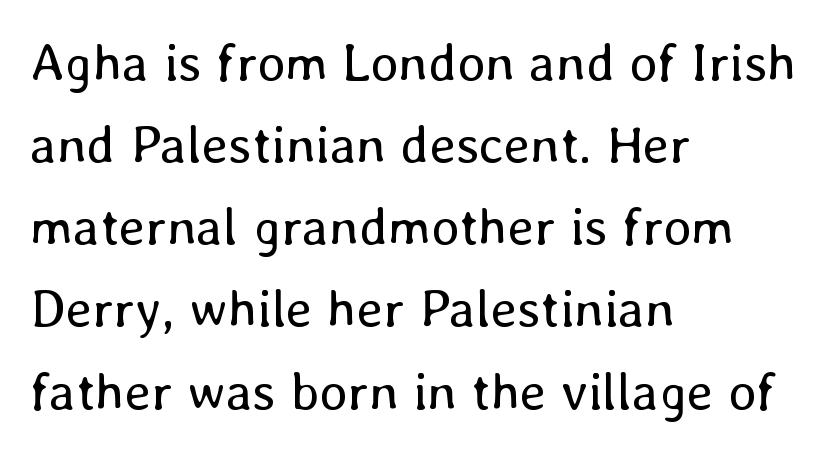
The image shows 53 px regular-weight type, upright; set left-aligned, normal line spacing (1.55x), normal letter spacing, not underlined; low stroke contrast and a medium x-height.
